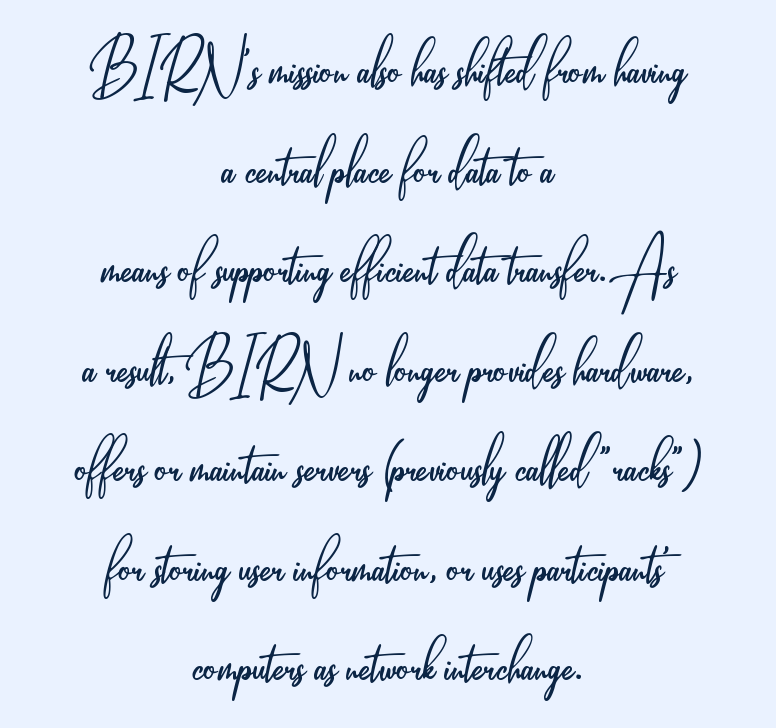
{"serif": "no", "bold": "no", "weight": "light", "width": "condensed", "stroke_contrast": "low", "x_height": "small", "monospaced": "no", "underline": "no", "align": "center", "line_spacing": "normal", "line_spacing_ratio": 1.26, "letter_spacing": "normal", "letter_spacing_em": 0.0, "glyph_px": 79}
